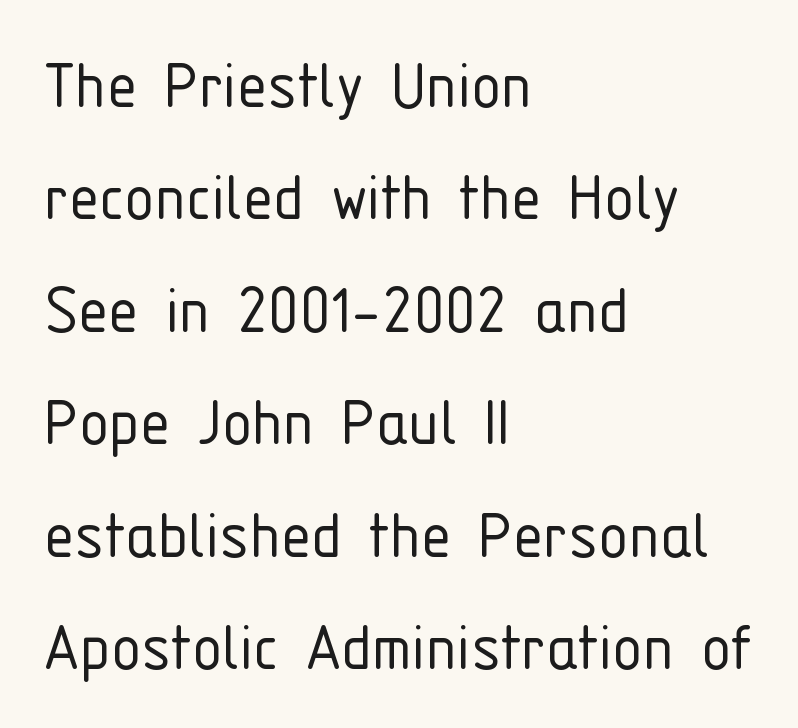
Q: Is the text bold? A: No.
Q: Is the text italic (slanted)? A: No, it is upright.
Q: Is the typeface a serif or a sans-serif typeface? A: Sans-serif.
Q: Is the text underlined? A: No.
Q: How is the paragraph aligned? A: Left-aligned.
Q: Is the spacing between letters normal or unusually wide? A: Normal.
Q: Is the spacing between lines tight, normal or loose? A: Normal.
Q: Width (condensed, normal, or wide)? A: Condensed.
Q: Stroke contrast? A: Low.
Q: x-height? A: Medium.
Q: Monospaced? A: No.
